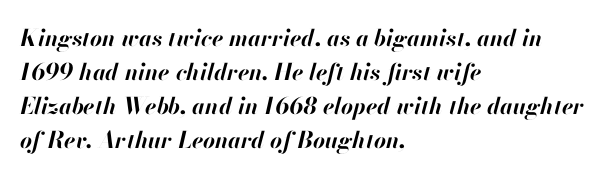
This is heavy type, rendered in bold. Rendered with sloped, italic letterforms. This rendering uses left alignment, leaving the right contour irregular. Leading matches the norm, producing a regular column. Clear beneath every line of the passage. A typesetter would call this zero additional tracking.
